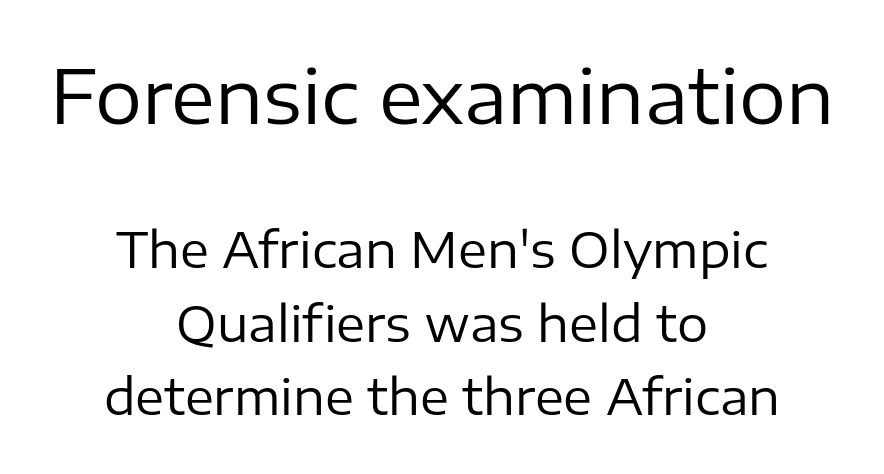
The image shows 74 px regular-weight sans-serif type, upright; set centered, normal line spacing (1.5x), normal letter spacing, not underlined; the first (top) block is 1.51x larger; low stroke contrast and a medium x-height.
